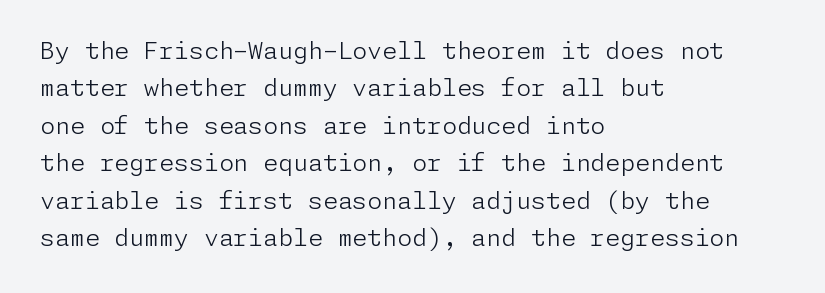
Q: Is the text bold? A: No.
Q: Is the text italic (slanted)? A: No, it is upright.
Q: Is the text underlined? A: No.
Q: How is the paragraph aligned? A: Left-aligned.
Q: Is the spacing between letters normal or unusually wide? A: Normal.
Q: Is the spacing between lines tight, normal or loose? A: Normal.
